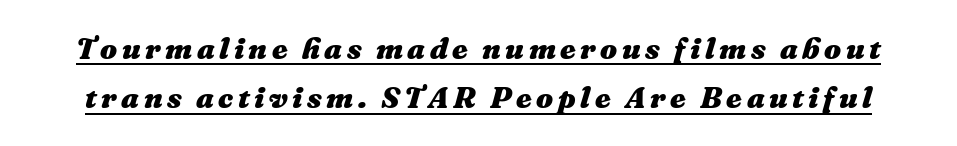
The image shows 30 px heavy type, italic (leaning right); set normal line spacing (1.65x), underlined; medium stroke contrast and a medium x-height.
